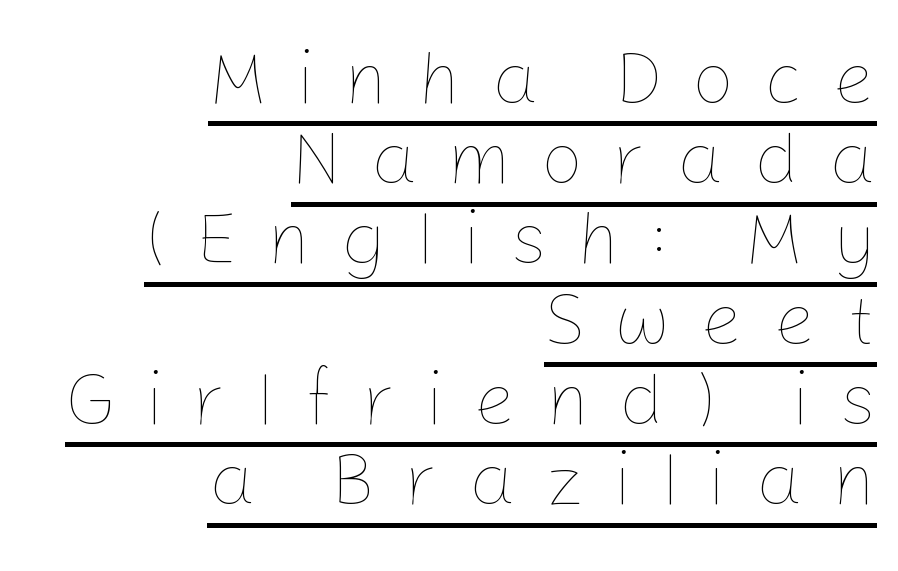
{"italic": "no", "bold": "no", "weight": "thin", "width": "normal", "stroke_contrast": "low", "x_height": "medium", "monospaced": "no", "underline": "yes", "align": "right", "line_spacing": "tight", "line_spacing_ratio": 1.07, "letter_spacing": "wide", "letter_spacing_em": 0.39, "glyph_px": 75}
